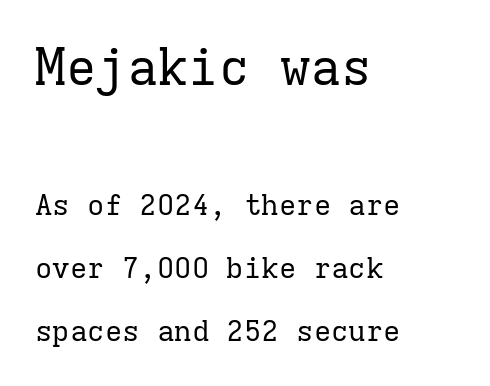
Q: Is the text bold? A: No.
Q: Is the text italic (slanted)? A: No, it is upright.
Q: Is the typeface a serif or a sans-serif typeface? A: Serif.
Q: Is the text underlined? A: No.
Q: How is the paragraph aligned? A: Left-aligned.
Q: Is the spacing between letters normal or unusually wide? A: Normal.
Q: Is the spacing between lines tight, normal or loose? A: Loose.
Q: Which block of text is set in a larger size, the first (top) or the second (bottom)? A: The first (top) one.
Q: Width (condensed, normal, or wide)? A: Normal.
Q: Stroke contrast? A: Low.
Q: x-height? A: Medium.
Q: Monospaced? A: Yes.
